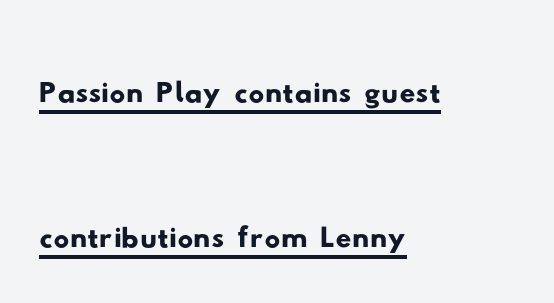
Q: Is the typeface a serif or a sans-serif typeface? A: Sans-serif.
Q: Is the text underlined? A: Yes.
Q: How is the paragraph aligned? A: Left-aligned.
Q: Is the spacing between letters normal or unusually wide? A: Normal.
Q: Width (condensed, normal, or wide)? A: Wide.
Q: Stroke contrast? A: Low.
Q: x-height? A: Small.
Q: Monospaced? A: No.
